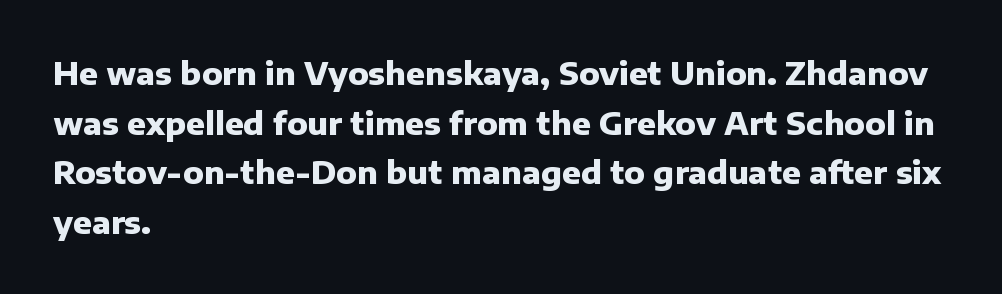
The image shows 31 px heavy sans-serif type, upright; set left-aligned, normal line spacing (1.6x), normal letter spacing, not underlined; low stroke contrast and a medium x-height.
